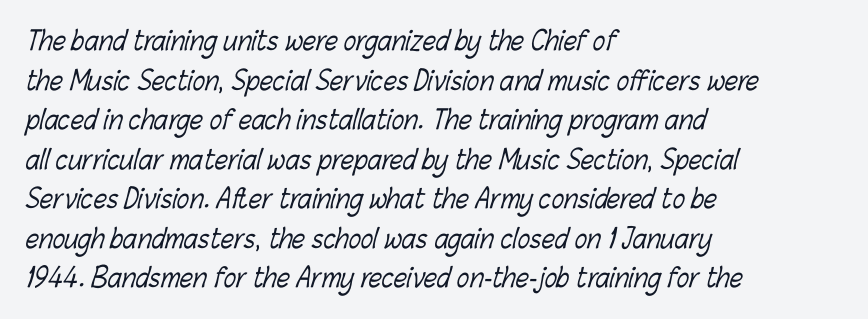
The image shows 26 px text type; set left-aligned, normal line spacing (1.52x), normal letter spacing, not underlined.
